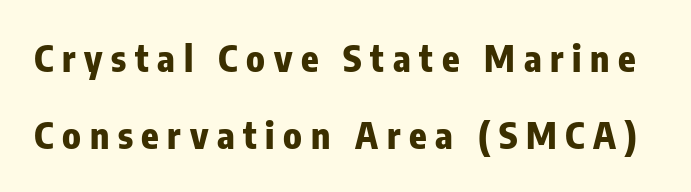
Q: Is the text bold? A: Yes.
Q: Is the text italic (slanted)? A: No, it is upright.
Q: Is the typeface a serif or a sans-serif typeface? A: Sans-serif.
Q: Is the text underlined? A: No.
Q: Is the spacing between letters normal or unusually wide? A: Unusually wide.
Q: Is the spacing between lines tight, normal or loose? A: Loose.
Q: Width (condensed, normal, or wide)? A: Condensed.
Q: Stroke contrast? A: Low.
Q: x-height? A: Medium.
Q: Monospaced? A: No.
